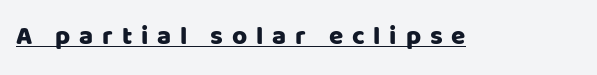
Q: Is the text italic (slanted)? A: No, it is upright.
Q: Is the text underlined? A: Yes.
Q: Is the spacing between letters normal or unusually wide? A: Unusually wide.
